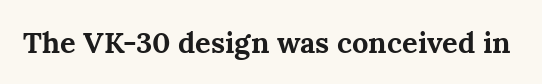
The image shows 29 px bold serif type, upright; set normal letter spacing, not underlined; medium stroke contrast and a medium x-height.
